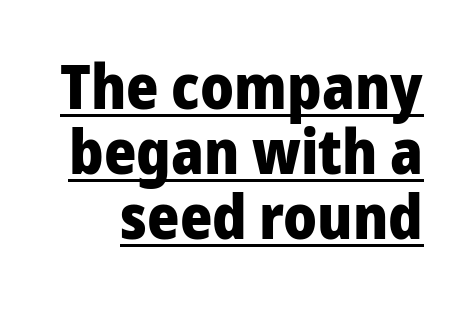
Q: Is the text bold? A: Yes.
Q: Is the text italic (slanted)? A: No, it is upright.
Q: Is the typeface a serif or a sans-serif typeface? A: Sans-serif.
Q: Is the text underlined? A: Yes.
Q: Is the spacing between letters normal or unusually wide? A: Normal.
Q: Is the spacing between lines tight, normal or loose? A: Tight.
Q: Width (condensed, normal, or wide)? A: Normal.
Q: Stroke contrast? A: Low.
Q: x-height? A: Medium.
Q: Monospaced? A: No.
